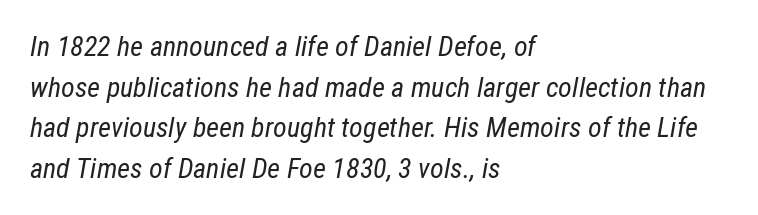
The image shows 28 px regular-weight, condensed type, italic (leaning right); set left-aligned, normal line spacing (1.45x), normal letter spacing, not underlined; low stroke contrast and a medium x-height.
